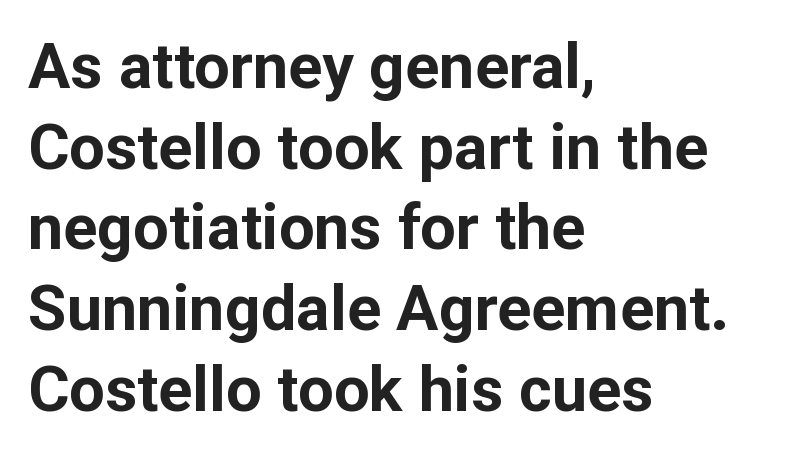
The specimen omits any rule beneath the text block's lines. Does the weight exceed regular? Yes, all the way to bold. These lines are rendered in a variable-pitch font. Grotesque or geometric, the face here clearly has no serifs. Letter spacing: default.
